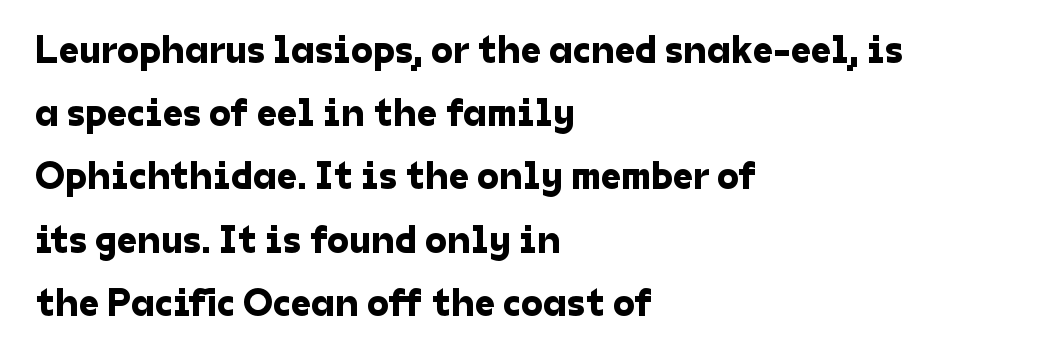
{"serif": "no", "width": "normal", "stroke_contrast": "low", "x_height": "medium", "monospaced": "no", "underline": "no", "align": "left", "line_spacing": "normal", "line_spacing_ratio": 1.58, "letter_spacing": "normal", "letter_spacing_em": 0.0, "glyph_px": 40}
